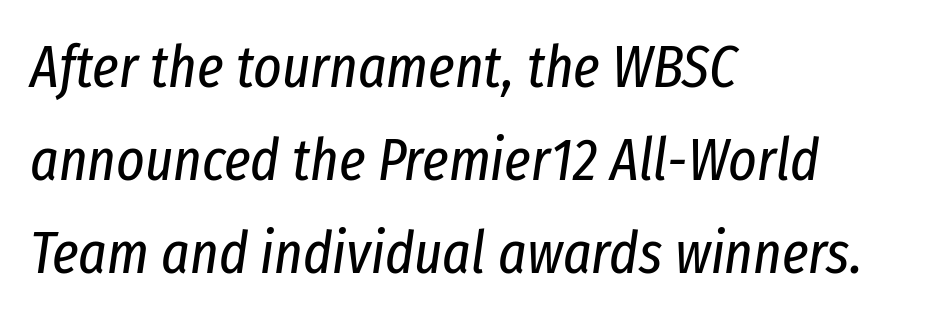
{"italic": "yes", "lean": "right", "slant_degrees": 8, "bold": "no", "weight": "regular", "width": "condensed", "stroke_contrast": "low", "x_height": "medium", "monospaced": "no", "underline": "no", "align": "left", "line_spacing": "normal", "line_spacing_ratio": 1.55, "letter_spacing": "normal", "letter_spacing_em": 0.0, "glyph_px": 60}
